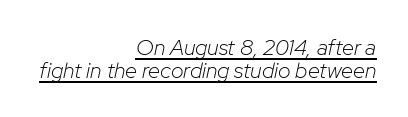
Would a proofreader flag this as italicized? Yes. Summary of weight: not heavy and not bold. A rule runs beneath these lines of type. These lines huddle together more closely than default settings would place them. The ragged edge is on the left, which tells us the setting is flush right. Nobody touched the tracking dial on this one.
